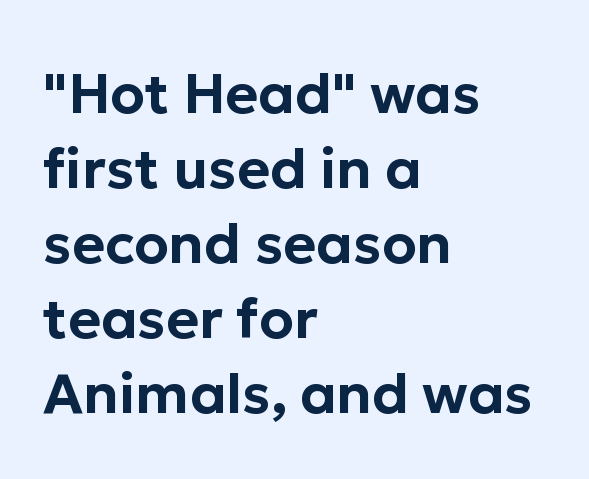
The image shows 56 px sans-serif type, upright; set left-aligned, normal line spacing (1.34x), normal letter spacing, not underlined; low stroke contrast and a medium x-height.
